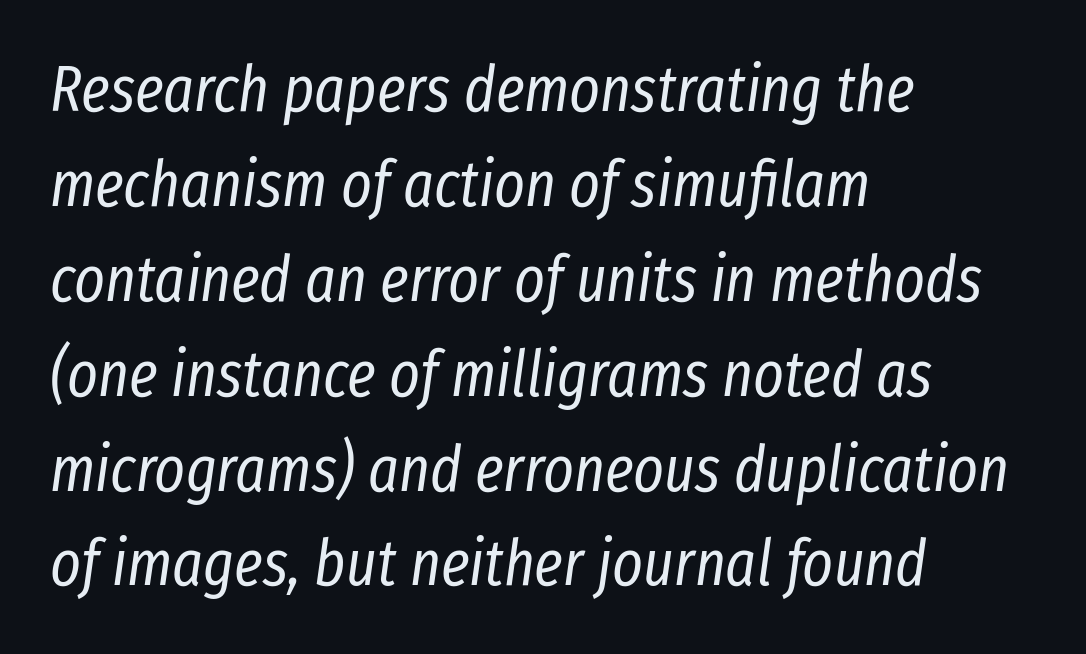
The letterforms sit at book weight or below. Glance below the letters and you will spot only blank space. The rendering uses a moderate line-height, typical for paragraphs. Observe the lean: these are italic letterforms. The rendering uses natural spacing where letterforms have individual widths.
